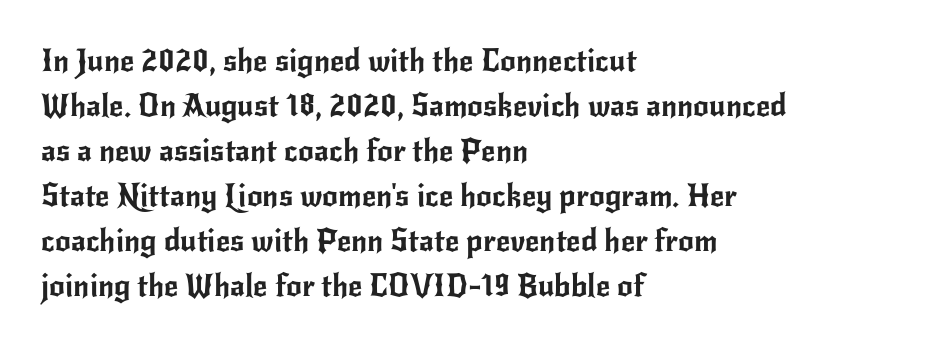
Q: Is the text italic (slanted)? A: No, it is upright.
Q: Is the typeface a serif or a sans-serif typeface? A: Sans-serif.
Q: Is the text underlined? A: No.
Q: How is the paragraph aligned? A: Left-aligned.
Q: Is the spacing between letters normal or unusually wide? A: Normal.
Q: Is the spacing between lines tight, normal or loose? A: Normal.
Q: Width (condensed, normal, or wide)? A: Normal.
Q: Stroke contrast? A: Low.
Q: x-height? A: Small.
Q: Monospaced? A: No.
